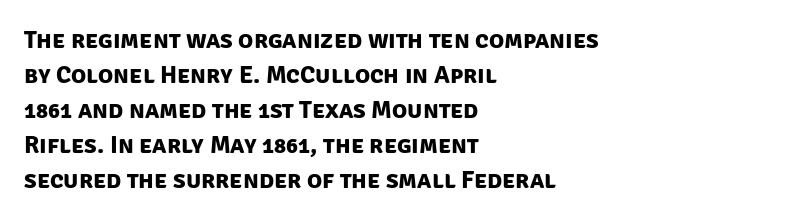
Q: Is the text bold? A: Yes.
Q: Is the text underlined? A: No.
Q: How is the paragraph aligned? A: Left-aligned.
Q: Is the spacing between letters normal or unusually wide? A: Normal.
Q: Is the spacing between lines tight, normal or loose? A: Normal.
